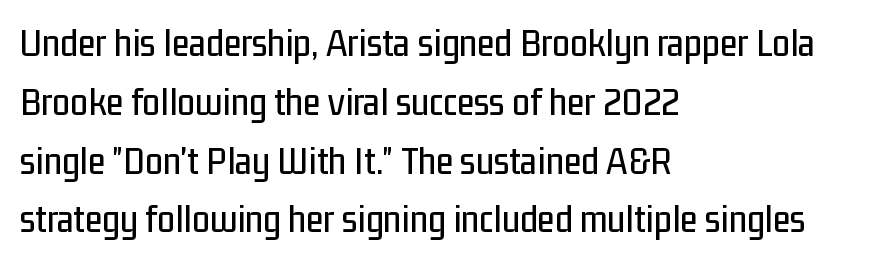
{"serif": "no", "italic": "no", "width": "condensed", "stroke_contrast": "low", "x_height": "medium", "monospaced": "no", "underline": "no", "align": "left", "line_spacing": "normal", "line_spacing_ratio": 1.47, "letter_spacing": "normal", "letter_spacing_em": 0.0, "glyph_px": 40}
